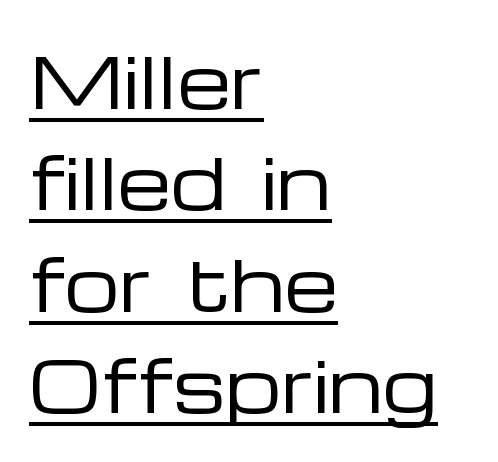
The text block is weighted toward the left margin, trailing off unevenly rightward. The rendering uses natural spacing where letterforms have individual widths. What kind of face is this? One without serifs — a sans. Nobody touched the tracking dial on this one.
